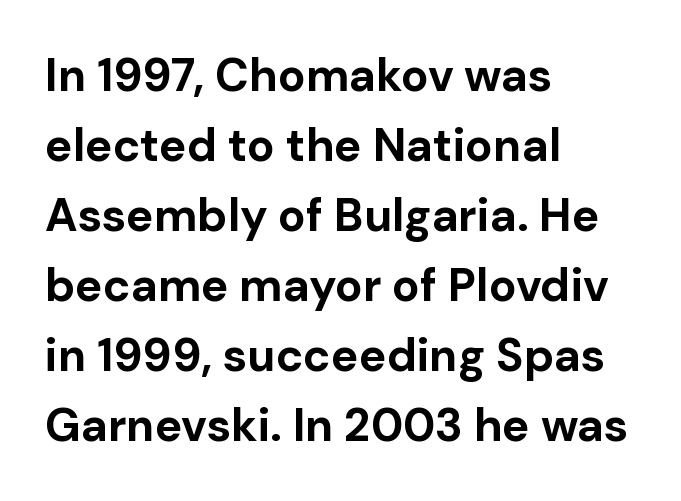
Words appear dense and cohesive because spacing is normal. Plain, unruled lines of type. Alignment: flush left. Heft: maximum for text — a bold. The block of text has a typical density, with ordinary space between rows. Think of a printed novel: that variable character pitch is what you see here.
